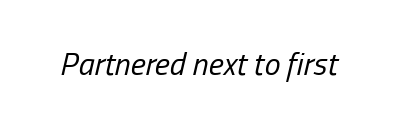
{"italic": "yes", "lean": "right", "slant_degrees": 13, "bold": "no", "weight": "regular", "width": "condensed", "stroke_contrast": "low", "x_height": "medium", "monospaced": "no", "underline": "no", "letter_spacing": "normal", "letter_spacing_em": 0.0, "glyph_px": 32}
